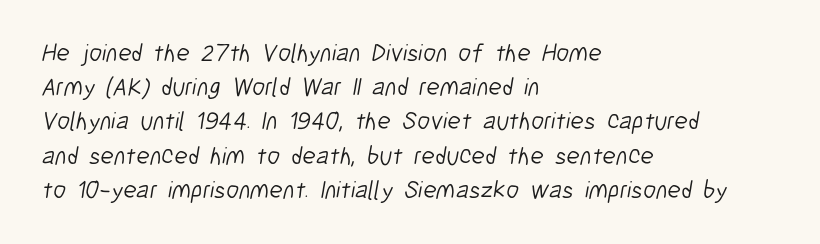
{"bold": "no", "underline": "no", "align": "left", "line_spacing": "normal", "line_spacing_ratio": 1.37, "letter_spacing": "normal", "letter_spacing_em": 0.0, "glyph_px": 25}
